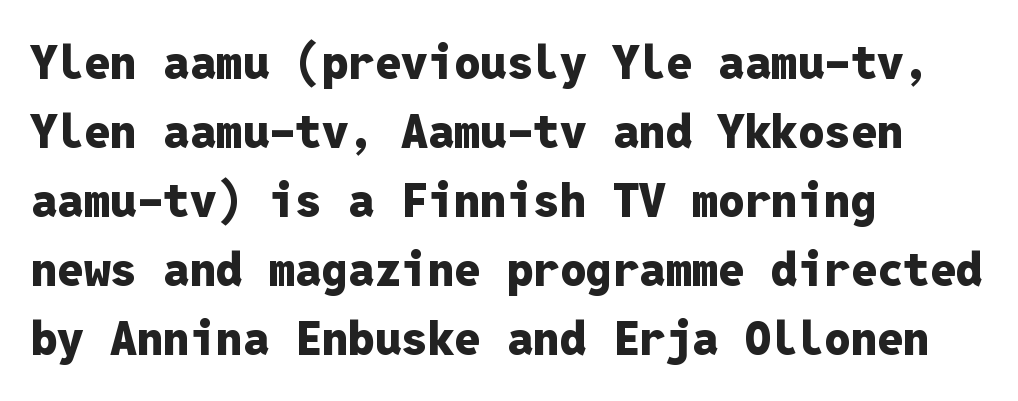
Check under the words: just untouched page. Interline gaps are of average width in this sample. Compared with a centered layout, this one pins lines to the left instead. Bold? Absolutely — the strokes are thick and heavy.
